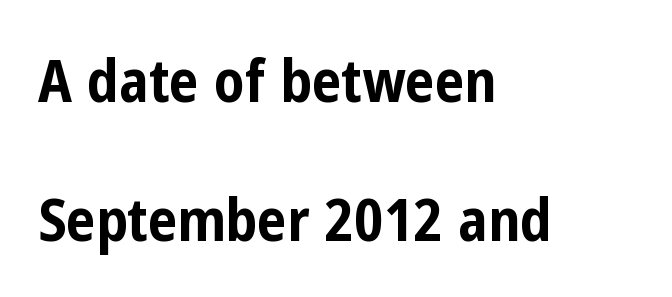
Q: Is the text bold? A: Yes.
Q: Is the text italic (slanted)? A: No, it is upright.
Q: Is the typeface a serif or a sans-serif typeface? A: Sans-serif.
Q: Is the text underlined? A: No.
Q: How is the paragraph aligned? A: Left-aligned.
Q: Is the spacing between letters normal or unusually wide? A: Normal.
Q: Is the spacing between lines tight, normal or loose? A: Loose.
Q: Width (condensed, normal, or wide)? A: Condensed.
Q: Stroke contrast? A: Low.
Q: x-height? A: Medium.
Q: Monospaced? A: No.
